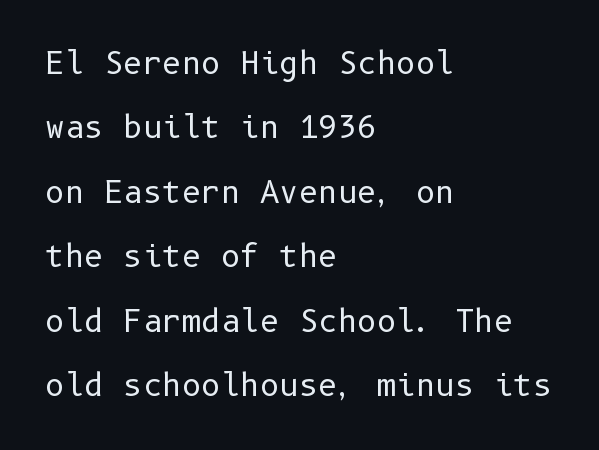
The image shows 30 px regular-weight sans-serif type, upright; set left-aligned, loose line spacing (2.15x), normal letter spacing, not underlined; low stroke contrast and a medium x-height.
